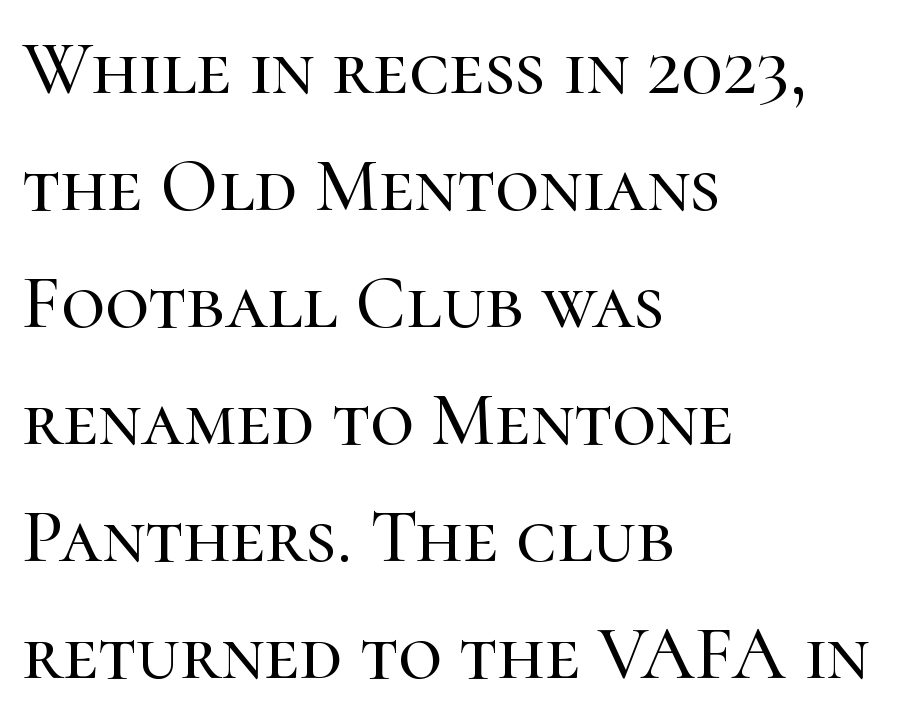
Q: Is the text italic (slanted)? A: No, it is upright.
Q: Is the typeface a serif or a sans-serif typeface? A: Serif.
Q: Is the text underlined? A: No.
Q: How is the paragraph aligned? A: Left-aligned.
Q: Is the spacing between letters normal or unusually wide? A: Normal.
Q: Is the spacing between lines tight, normal or loose? A: Normal.
Q: Width (condensed, normal, or wide)? A: Normal.
Q: Stroke contrast? A: High.
Q: x-height? A: Medium.
Q: Monospaced? A: No.
